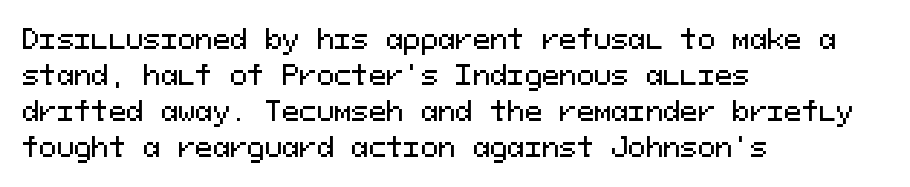
The image shows 26 px text type, upright; set left-aligned, normal line spacing (1.39x), normal letter spacing, not underlined.
